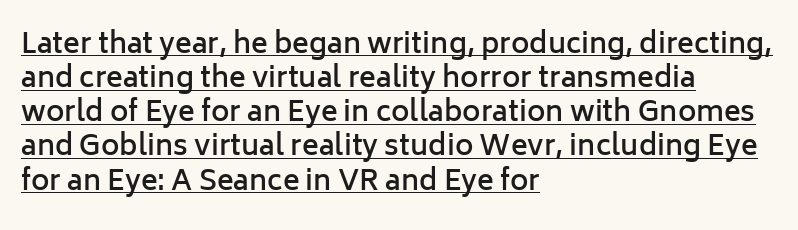
The image shows 28 px semibold sans-serif type, upright; set left-aligned, line spacing 1.22x, normal letter spacing, underlined; low stroke contrast and a medium x-height.
